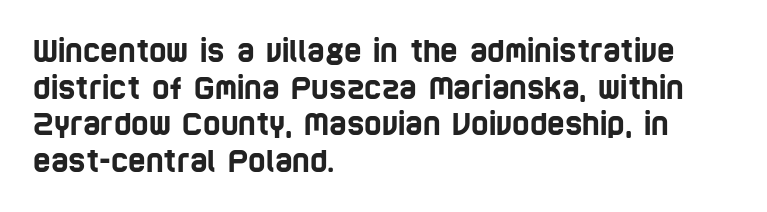
{"serif": "no", "width": "condensed", "stroke_contrast": "low", "x_height": "large", "monospaced": "no", "underline": "no", "align": "left", "line_spacing_ratio": 1.22, "letter_spacing": "normal", "letter_spacing_em": 0.0, "glyph_px": 30}
